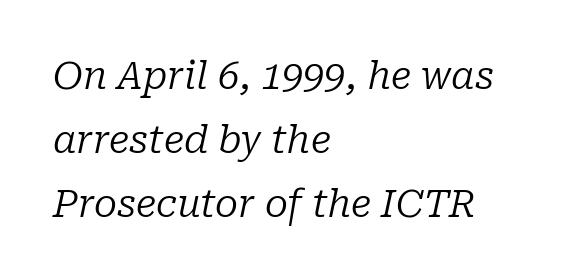
{"serif": "yes", "italic": "yes", "lean": "right", "slant_degrees": 10, "bold": "no", "weight": "regular", "width": "normal", "stroke_contrast": "low", "x_height": "medium", "monospaced": "no", "underline": "no", "align": "left", "line_spacing": "normal", "line_spacing_ratio": 1.68, "letter_spacing": "normal", "letter_spacing_em": 0.0, "glyph_px": 38}
